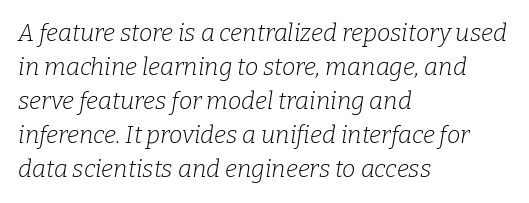
Unbolded letterforms with no extra heft. Observe the ordinary spacing: letters are neighbours, not strangers. One-word summary of the alignment: left. These lines were composed using italics.
